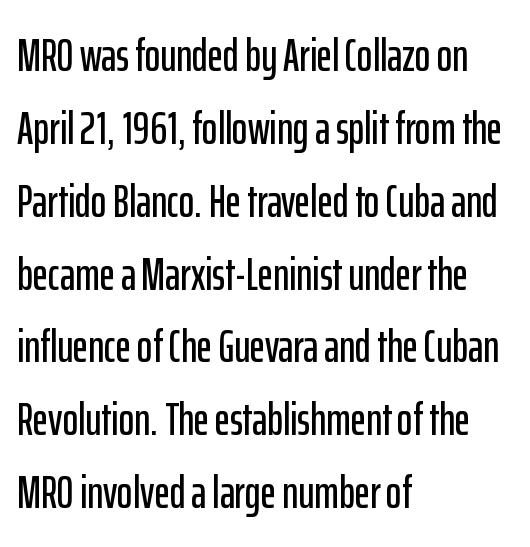
Q: Is the text italic (slanted)? A: No, it is upright.
Q: Is the typeface a serif or a sans-serif typeface? A: Sans-serif.
Q: Is the text underlined? A: No.
Q: How is the paragraph aligned? A: Left-aligned.
Q: Is the spacing between letters normal or unusually wide? A: Normal.
Q: Is the spacing between lines tight, normal or loose? A: Normal.
Q: Width (condensed, normal, or wide)? A: Condensed.
Q: Stroke contrast? A: Low.
Q: x-height? A: Medium.
Q: Monospaced? A: No.
